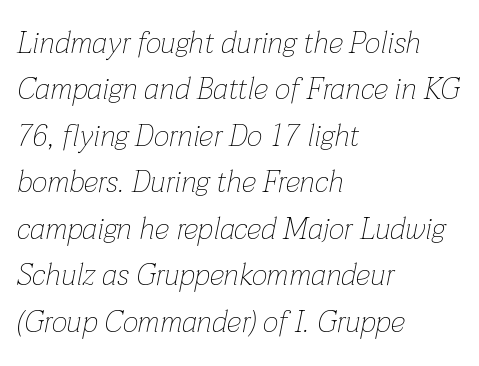
Q: Is the text bold? A: No.
Q: Is the text italic (slanted)? A: Yes, it leans right by about 12 degrees.
Q: Is the text underlined? A: No.
Q: How is the paragraph aligned? A: Left-aligned.
Q: Is the spacing between letters normal or unusually wide? A: Normal.
Q: Is the spacing between lines tight, normal or loose? A: Normal.
Q: Width (condensed, normal, or wide)? A: Normal.
Q: Stroke contrast? A: Low.
Q: x-height? A: Medium.
Q: Monospaced? A: No.
